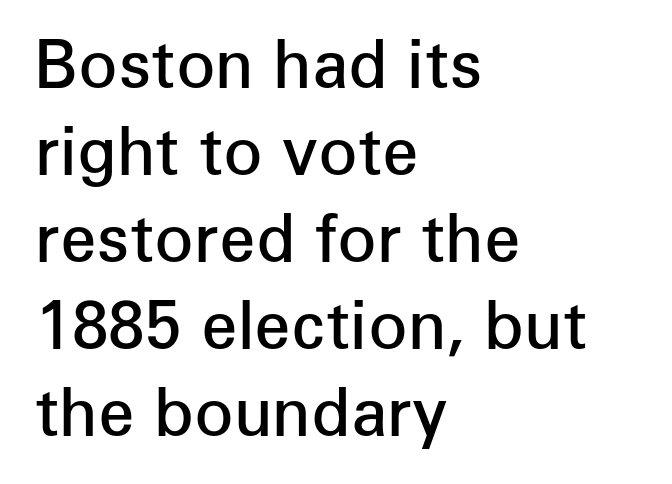
{"serif": "no", "italic": "no", "bold": "semi", "weight": "semibold", "width": "normal", "stroke_contrast": "low", "x_height": "medium", "monospaced": "no", "underline": "no", "align": "left", "line_spacing": "normal", "line_spacing_ratio": 1.34, "letter_spacing": "normal", "letter_spacing_em": 0.0, "glyph_px": 65}
